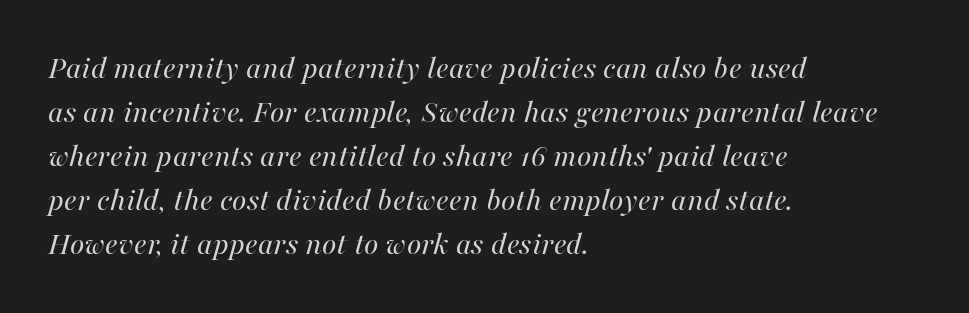
{"italic": "yes", "lean": "right", "slant_degrees": 16, "bold": "no", "weight": "regular", "width": "normal", "stroke_contrast": "high", "x_height": "medium", "monospaced": "no", "underline": "no", "align": "left", "line_spacing": "normal", "line_spacing_ratio": 1.33, "letter_spacing": "normal", "letter_spacing_em": 0.0, "glyph_px": 33}
